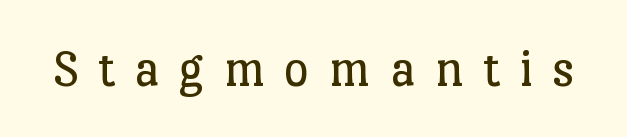
{"serif": "yes", "italic": "no", "bold": "no", "weight": "regular", "width": "normal", "stroke_contrast": "low", "x_height": "medium", "monospaced": "no", "underline": "no", "letter_spacing": "wide", "letter_spacing_em": 0.36, "glyph_px": 54}
